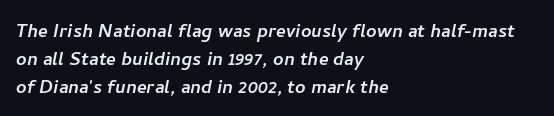
Q: Is the text underlined? A: No.
Q: How is the paragraph aligned? A: Left-aligned.
Q: Is the spacing between letters normal or unusually wide? A: Normal.
